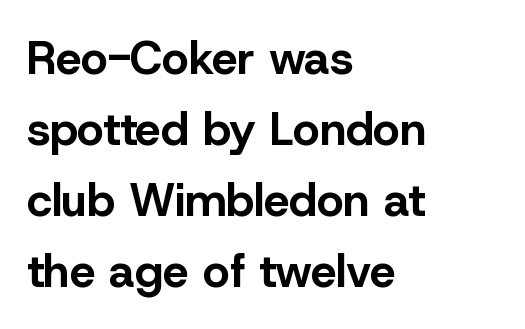
Q: Is the text bold? A: Yes.
Q: Is the text italic (slanted)? A: No, it is upright.
Q: Is the typeface a serif or a sans-serif typeface? A: Sans-serif.
Q: Is the text underlined? A: No.
Q: How is the paragraph aligned? A: Left-aligned.
Q: Is the spacing between letters normal or unusually wide? A: Normal.
Q: Is the spacing between lines tight, normal or loose? A: Normal.
Q: Width (condensed, normal, or wide)? A: Normal.
Q: Stroke contrast? A: Low.
Q: x-height? A: Medium.
Q: Monospaced? A: No.
